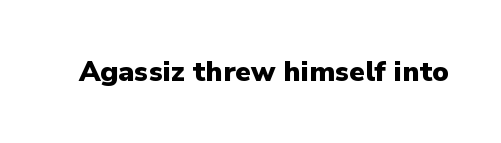
The image shows 28 px heavy sans-serif type, upright; set normal letter spacing, not underlined; low stroke contrast and a medium x-height.
